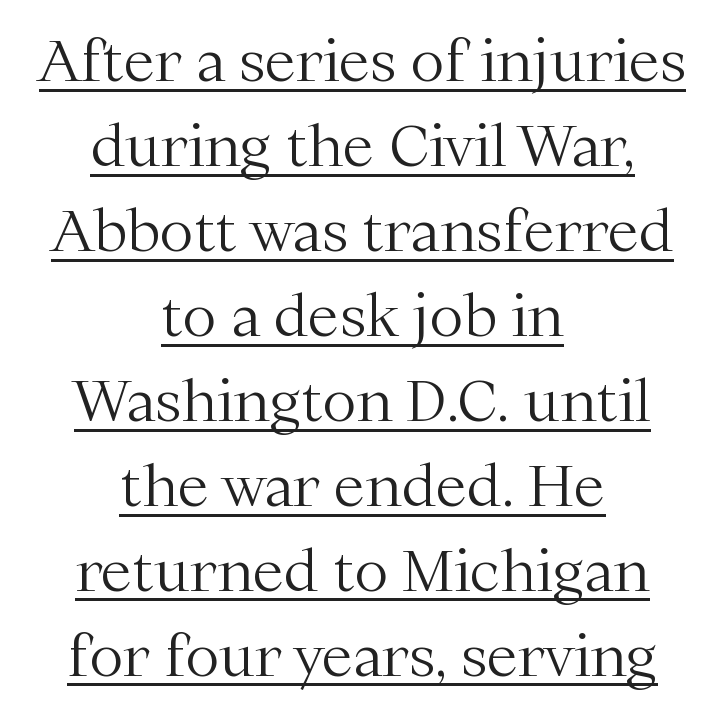
Decoration check: the copy is underlined. Horizontally, the lines are justified to the midpoint only. Note the varied advance widths — an 'i' is clearly narrower than an 'm'. The rows are spaced the way most documents space them.
